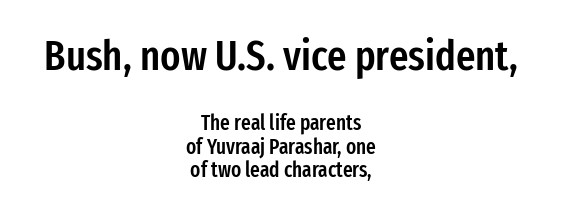
The image shows 42 px semibold, condensed sans-serif type, upright; set centered, tight line spacing (1.11x), normal letter spacing, not underlined; the first (top) block is 2.0x larger; low stroke contrast and a medium x-height.
